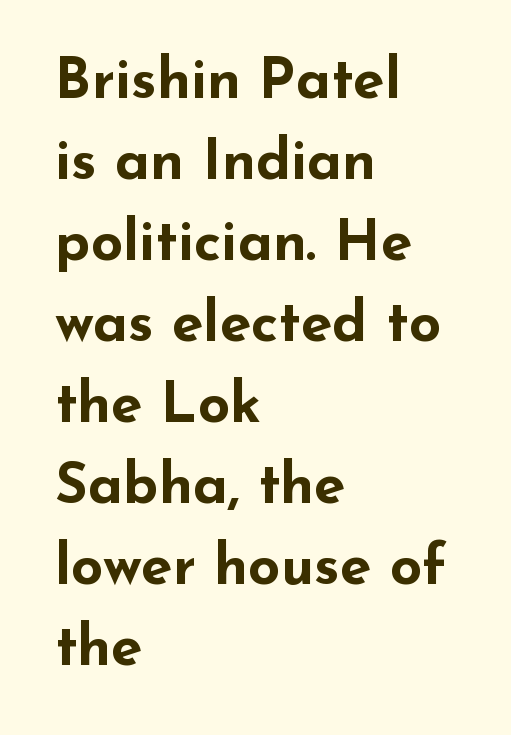
Q: Is the text bold? A: Yes.
Q: Is the text italic (slanted)? A: No, it is upright.
Q: Is the typeface a serif or a sans-serif typeface? A: Sans-serif.
Q: Is the text underlined? A: No.
Q: How is the paragraph aligned? A: Left-aligned.
Q: Is the spacing between letters normal or unusually wide? A: Normal.
Q: Is the spacing between lines tight, normal or loose? A: Normal.
Q: Width (condensed, normal, or wide)? A: Wide.
Q: Stroke contrast? A: Low.
Q: x-height? A: Small.
Q: Monospaced? A: No.
